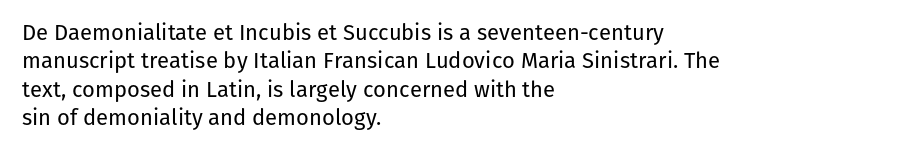
The image shows 22 px text type, upright; set left-aligned, normal line spacing (1.29x), normal letter spacing, not underlined.
